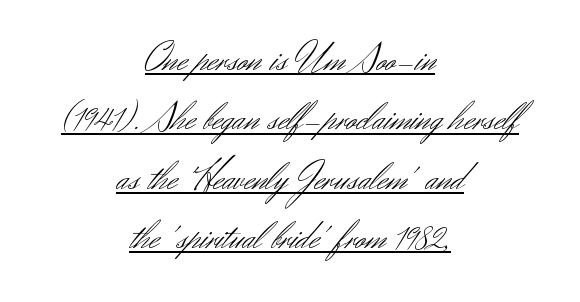
The image shows 41 px light sans-serif type; set centered, normal line spacing (1.45x), normal letter spacing, underlined; medium stroke contrast and a small x-height.
